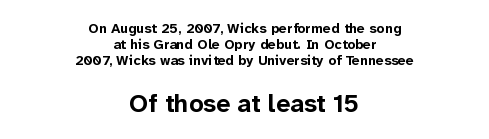
The image shows 25 px bold type, upright; set centered, tight line spacing (1.14x), normal letter spacing, not underlined; the second (bottom) block is 1.79x larger.
